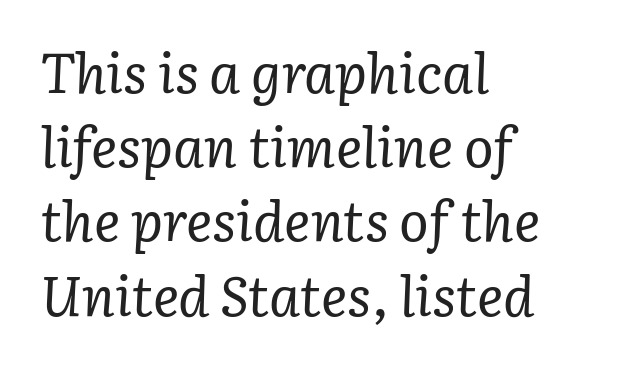
{"serif": "yes", "italic": "yes", "lean": "right", "slant_degrees": 3, "bold": "no", "weight": "regular", "width": "normal", "stroke_contrast": "low", "x_height": "medium", "monospaced": "no", "underline": "no", "align": "left", "line_spacing": "normal", "line_spacing_ratio": 1.35, "letter_spacing": "normal", "letter_spacing_em": 0.0, "glyph_px": 55}
